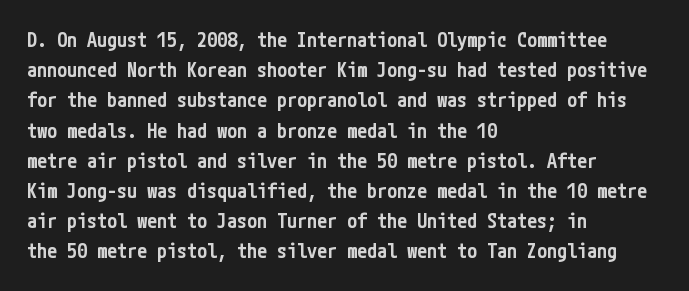
Plain, unruled lines of type. Tracking here is standard; glyphs follow each other at the usual distance. Is the type bold? Partly — it's a semibold, heavier than regular but not fully bold. This sample uses an upright cut, with every glyph sitting square on the baseline. The line-height multiplier appears to be the usual default.
